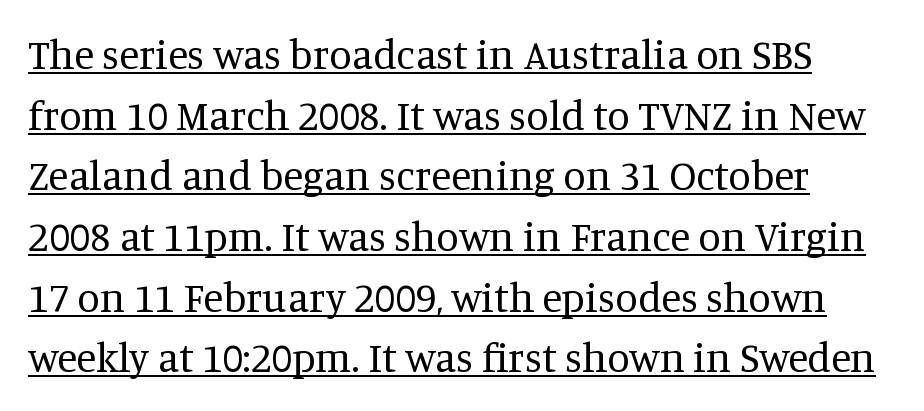
The image shows 41 px regular-weight serif type, upright; set normal line spacing (1.48x), normal letter spacing, underlined; medium stroke contrast and a large x-height.
